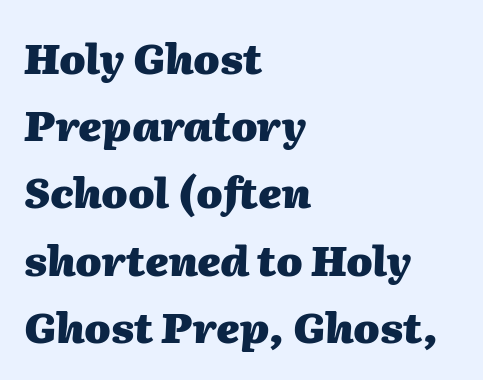
{"italic": "yes", "lean": "right", "slant_degrees": 2, "bold": "yes", "weight": "heavy", "width": "normal", "stroke_contrast": "medium", "x_height": "medium", "monospaced": "no", "underline": "no", "align": "left", "line_spacing": "normal", "line_spacing_ratio": 1.6, "letter_spacing": "normal", "letter_spacing_em": 0.0, "glyph_px": 42}
